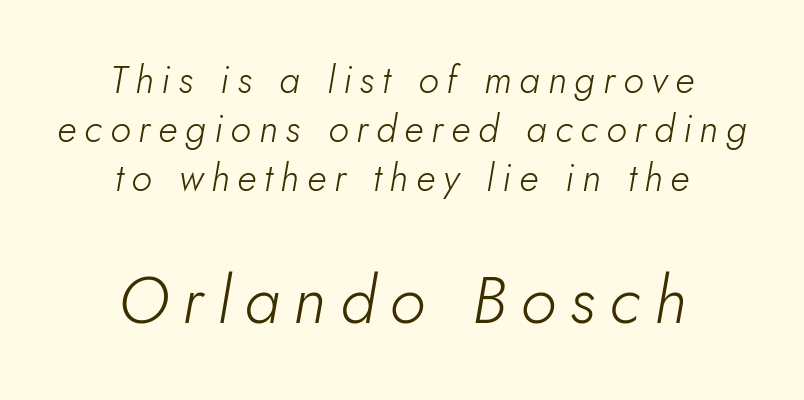
{"italic": "yes", "lean": "right", "slant_degrees": 5, "bold": "no", "weight": "light", "width": "normal", "stroke_contrast": "low", "x_height": "small", "monospaced": "no", "underline": "no", "align": "center", "line_spacing": "normal", "line_spacing_ratio": 1.29, "letter_spacing": "wide", "letter_spacing_em": 0.21, "larger_block": "second", "size_ratio": 1.74, "glyph_px": 66}
